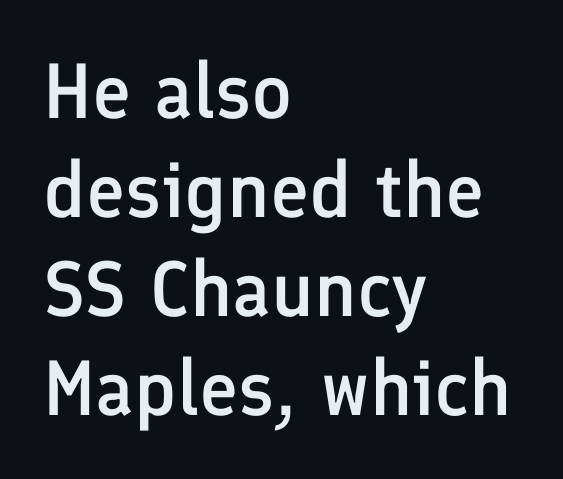
{"serif": "no", "italic": "no", "bold": "semi", "weight": "semibold", "width": "normal", "stroke_contrast": "low", "x_height": "medium", "monospaced": "no", "underline": "no", "align": "left", "line_spacing": "normal", "line_spacing_ratio": 1.27, "letter_spacing": "normal", "letter_spacing_em": 0.0, "glyph_px": 78}
